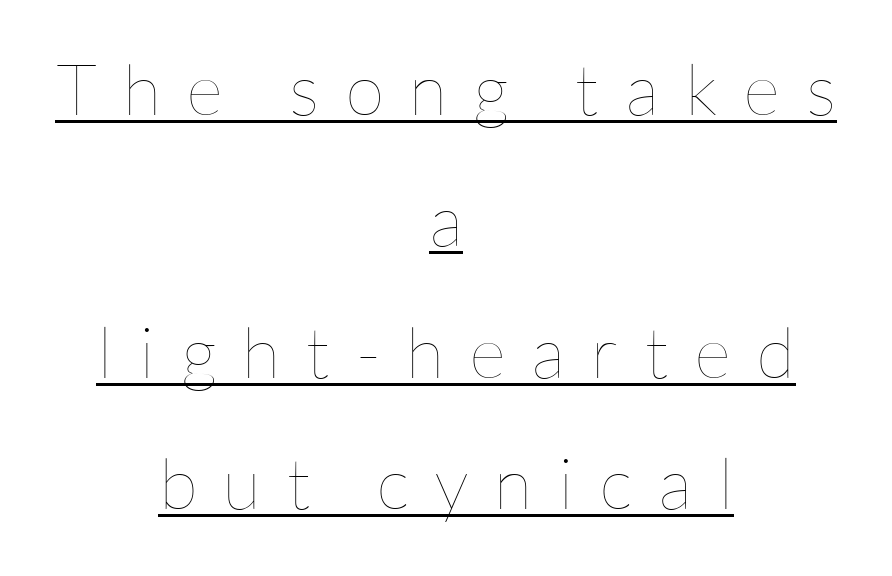
The image shows 71 px thin type, upright; set centered, line spacing 1.85x, unusually wide letter spacing (+0.37 em), underlined; low stroke contrast and a medium x-height.
